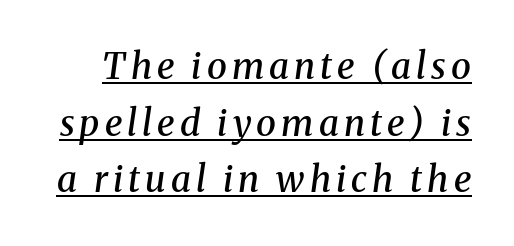
Q: Is the text bold? A: Semi-bold.
Q: Is the text italic (slanted)? A: Yes, it leans right by about 8 degrees.
Q: Is the typeface a serif or a sans-serif typeface? A: Serif.
Q: Is the text underlined? A: Yes.
Q: Is the spacing between lines tight, normal or loose? A: Normal.
Q: Width (condensed, normal, or wide)? A: Normal.
Q: Stroke contrast? A: Medium.
Q: x-height? A: Medium.
Q: Monospaced? A: No.
